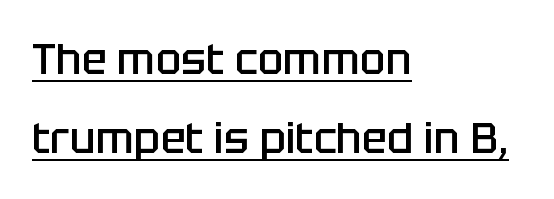
The image shows 42 px semibold sans-serif type, upright; set left-aligned, line spacing 1.89x, normal letter spacing, underlined; low stroke contrast and a large x-height.
